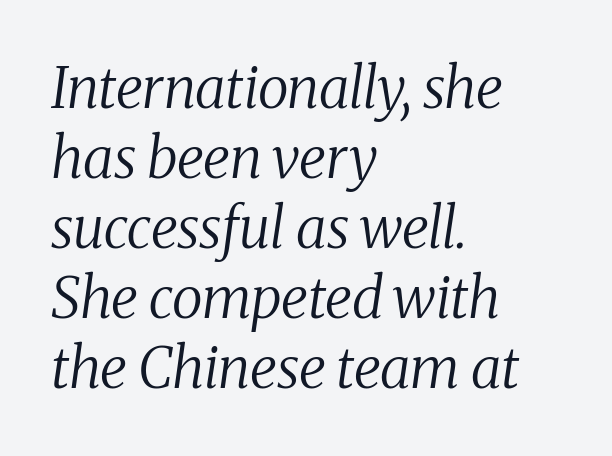
The image shows 57 px regular-weight serif type, italic (leaning right); set left-aligned, line spacing 1.23x, normal letter spacing, not underlined; medium stroke contrast and a medium x-height.
